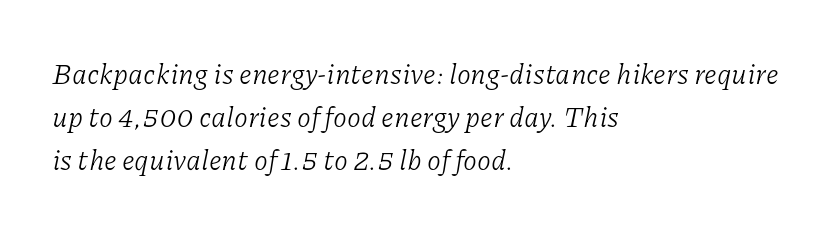
{"serif": "yes", "italic": "yes", "lean": "right", "slant_degrees": 11, "bold": "no", "weight": "light", "width": "normal", "stroke_contrast": "low", "x_height": "medium", "monospaced": "no", "underline": "no", "align": "left", "line_spacing": "normal", "line_spacing_ratio": 1.54, "letter_spacing": "normal", "letter_spacing_em": 0.0, "glyph_px": 28}
